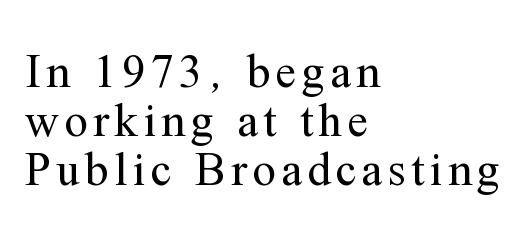
The image shows 47 px regular-weight serif type, upright; set left-aligned, tight line spacing (1.04x), not underlined; medium stroke contrast and a medium x-height.
